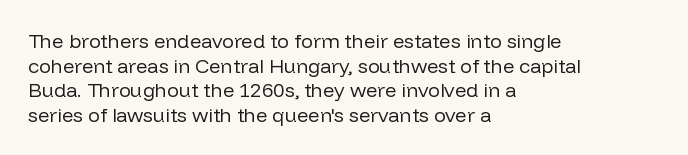
Q: Is the text bold? A: No.
Q: Is the text italic (slanted)? A: No, it is upright.
Q: Is the text underlined? A: No.
Q: How is the paragraph aligned? A: Left-aligned.
Q: Is the spacing between letters normal or unusually wide? A: Normal.
